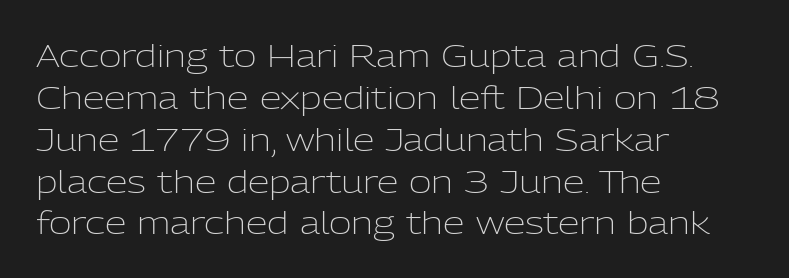
The image shows 31 px light sans-serif type, upright; set left-aligned, normal line spacing (1.35x), normal letter spacing, not underlined; low stroke contrast and a medium x-height.
